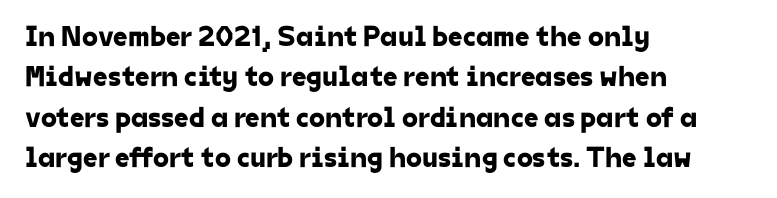
One-word summary of the alignment: left. The designer went with a sans here, leaving each stem footless. The rendering keeps characters at their native spacing. The face used here is proportionally spaced, like ordinary book or web type. Check the space under the baseline: it is left empty.
